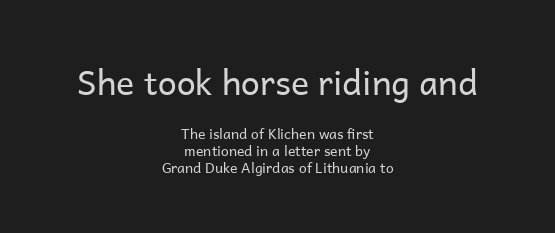
Q: Is the text bold? A: No.
Q: Is the text italic (slanted)? A: No, it is upright.
Q: Is the typeface a serif or a sans-serif typeface? A: Sans-serif.
Q: Is the text underlined? A: No.
Q: How is the paragraph aligned? A: Centered.
Q: Is the spacing between letters normal or unusually wide? A: Normal.
Q: Which block of text is set in a larger size, the first (top) or the second (bottom)? A: The first (top) one.
Q: Width (condensed, normal, or wide)? A: Normal.
Q: Stroke contrast? A: Low.
Q: x-height? A: Medium.
Q: Monospaced? A: No.
